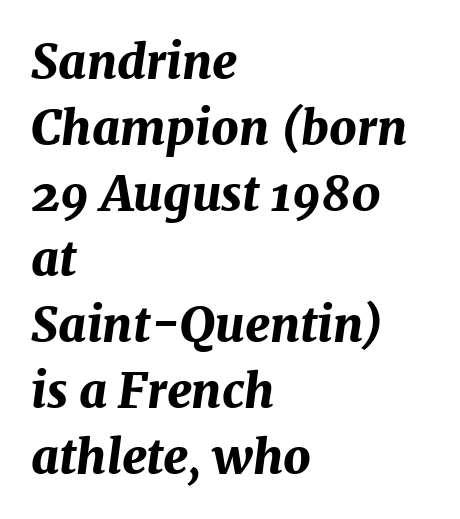
Q: Is the text bold? A: Yes.
Q: Is the text italic (slanted)? A: Yes, it leans right by about 7 degrees.
Q: Is the text underlined? A: No.
Q: How is the paragraph aligned? A: Left-aligned.
Q: Is the spacing between letters normal or unusually wide? A: Normal.
Q: Is the spacing between lines tight, normal or loose? A: Normal.
Q: Width (condensed, normal, or wide)? A: Normal.
Q: Stroke contrast? A: Medium.
Q: x-height? A: Medium.
Q: Monospaced? A: No.
